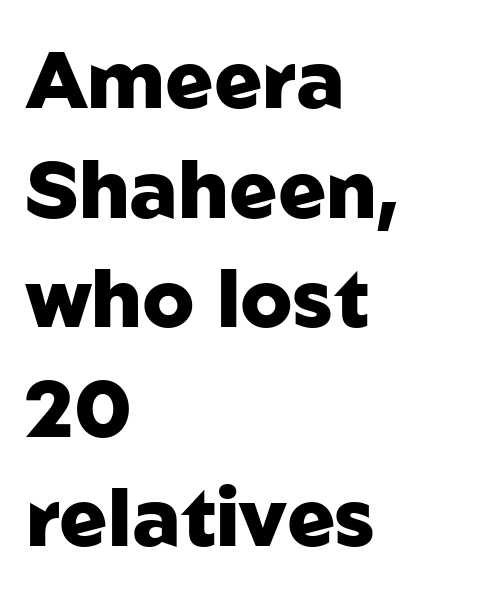
Q: Is the text bold? A: Yes.
Q: Is the text italic (slanted)? A: No, it is upright.
Q: Is the typeface a serif or a sans-serif typeface? A: Sans-serif.
Q: Is the text underlined? A: No.
Q: How is the paragraph aligned? A: Left-aligned.
Q: Is the spacing between letters normal or unusually wide? A: Normal.
Q: Is the spacing between lines tight, normal or loose? A: Normal.
Q: Width (condensed, normal, or wide)? A: Normal.
Q: Stroke contrast? A: Low.
Q: x-height? A: Medium.
Q: Monospaced? A: No.
